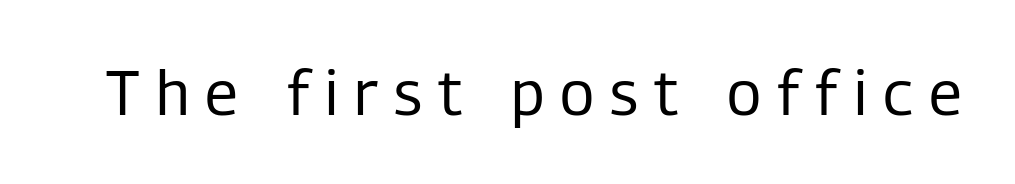
Q: Is the text bold? A: No.
Q: Is the text italic (slanted)? A: No, it is upright.
Q: Is the typeface a serif or a sans-serif typeface? A: Sans-serif.
Q: Is the text underlined? A: No.
Q: Is the spacing between letters normal or unusually wide? A: Unusually wide.
Q: Width (condensed, normal, or wide)? A: Condensed.
Q: Stroke contrast? A: Low.
Q: x-height? A: Medium.
Q: Monospaced? A: No.
